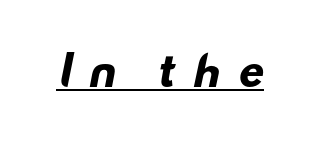
Q: Is the text bold? A: Yes.
Q: Is the typeface a serif or a sans-serif typeface? A: Sans-serif.
Q: Is the text underlined? A: Yes.
Q: Is the spacing between letters normal or unusually wide? A: Unusually wide.
Q: Width (condensed, normal, or wide)? A: Wide.
Q: Stroke contrast? A: Low.
Q: x-height? A: Small.
Q: Monospaced? A: No.
